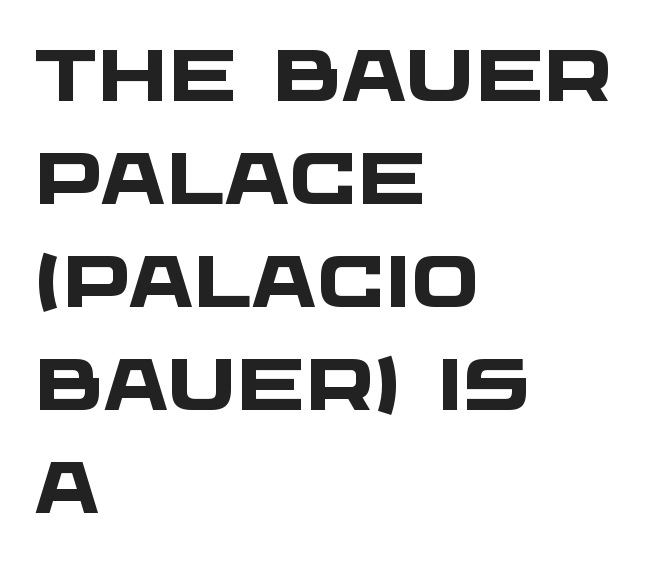
Summary of weight: heavy, a full bold. This sample has the flowing, uneven cadence of proportional lettering. The gaps between neighbouring characters are ordinary and unremarkable. The designer left line spacing at the default. The typesetter chose a ragged-right arrangement here.
